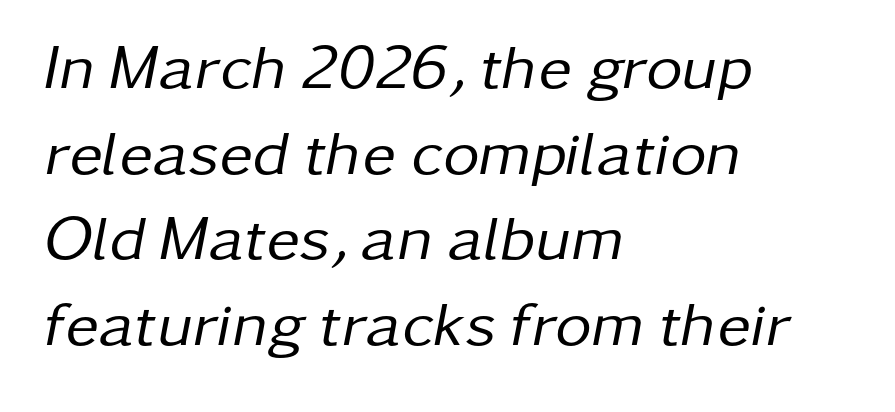
{"italic": "yes", "lean": "right", "slant_degrees": 11, "bold": "no", "weight": "regular", "width": "normal", "stroke_contrast": "low", "x_height": "medium", "monospaced": "no", "underline": "no", "align": "left", "line_spacing": "normal", "line_spacing_ratio": 1.36, "letter_spacing": "normal", "letter_spacing_em": 0.0, "glyph_px": 63}
